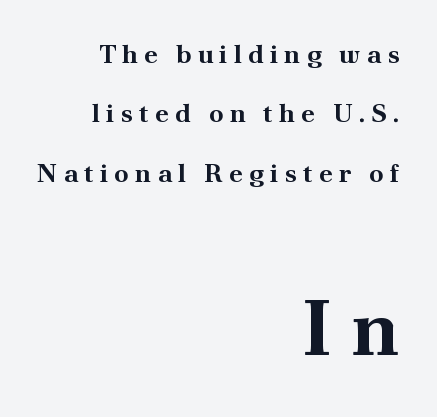
This sample has the flowing, uneven cadence of proportional lettering. Small tapered or slab feet sit at the stroke ends, so this counts as serif. In terms of posture, this sample is upright. The passage shown stacks its lines with a broad gap. Each word looks stretched out because of the extra space between its letters.
